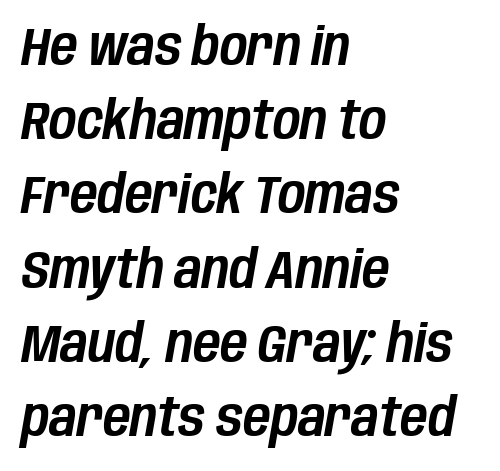
The image shows 53 px condensed type, italic (leaning right); set left-aligned, normal line spacing (1.4x), normal letter spacing, not underlined; low stroke contrast and a large x-height.
